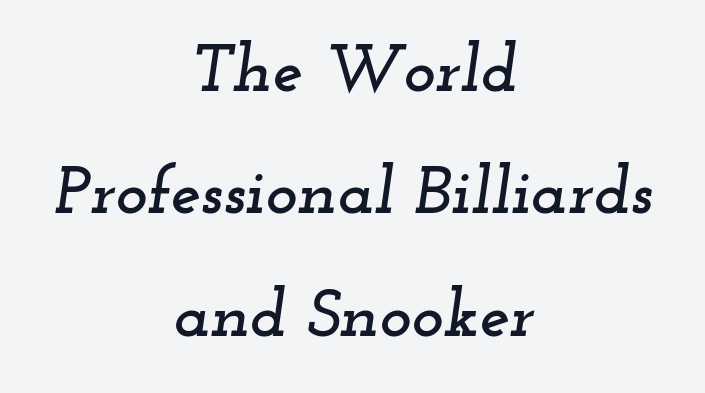
Quick note: italic. The rendering uses natural spacing where letterforms have individual widths. The text block is weighted toward neither margin, spreading evenly from the middle. Nobody drew a line under any word here.
